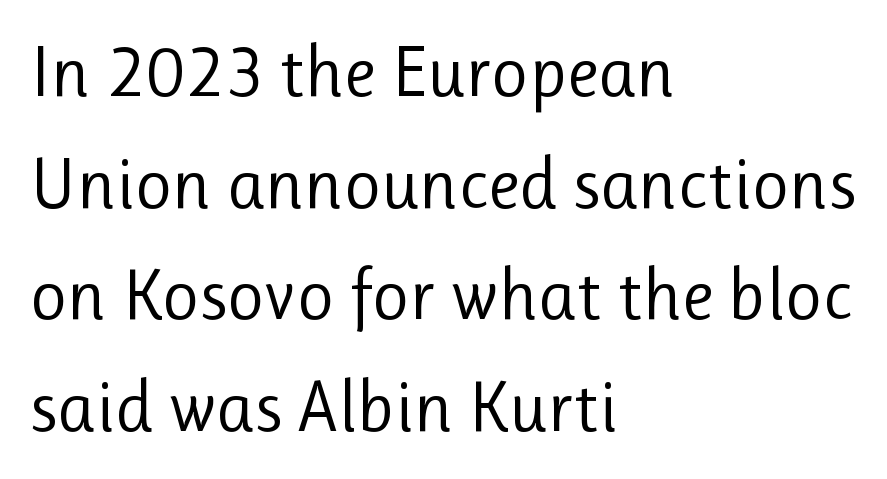
Q: Is the text bold? A: No.
Q: Is the text italic (slanted)? A: No, it is upright.
Q: Is the typeface a serif or a sans-serif typeface? A: Sans-serif.
Q: Is the text underlined? A: No.
Q: How is the paragraph aligned? A: Left-aligned.
Q: Is the spacing between letters normal or unusually wide? A: Normal.
Q: Is the spacing between lines tight, normal or loose? A: Normal.
Q: Width (condensed, normal, or wide)? A: Normal.
Q: Stroke contrast? A: Low.
Q: x-height? A: Medium.
Q: Monospaced? A: No.
